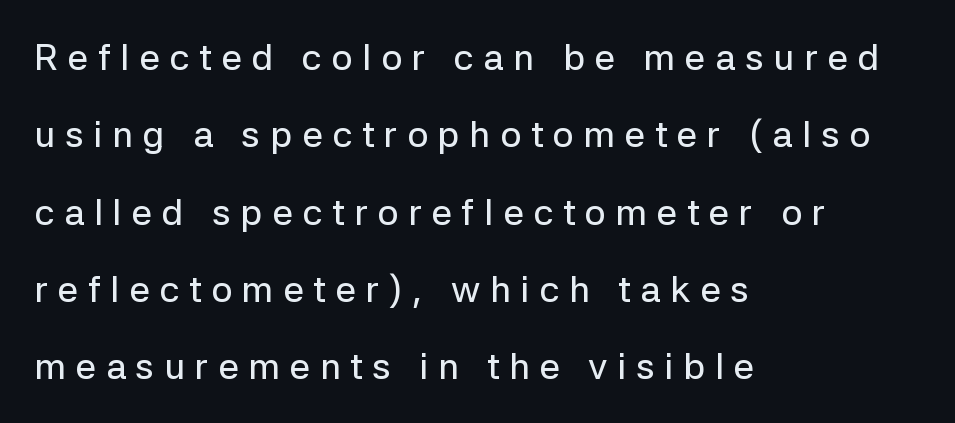
{"serif": "no", "italic": "no", "width": "normal", "stroke_contrast": "low", "x_height": "medium", "monospaced": "no", "underline": "no", "align": "left", "line_spacing": "loose", "line_spacing_ratio": 2.09, "letter_spacing": "wide", "letter_spacing_em": 0.26, "glyph_px": 37}
